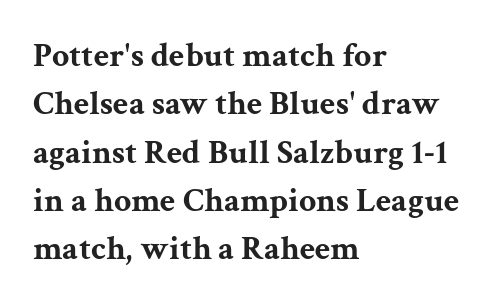
{"serif": "yes", "italic": "no", "bold": "yes", "weight": "bold", "width": "wide", "stroke_contrast": "medium", "x_height": "medium", "monospaced": "no", "underline": "no", "align": "left", "line_spacing": "normal", "line_spacing_ratio": 1.42, "letter_spacing": "normal", "letter_spacing_em": 0.0, "glyph_px": 34}
